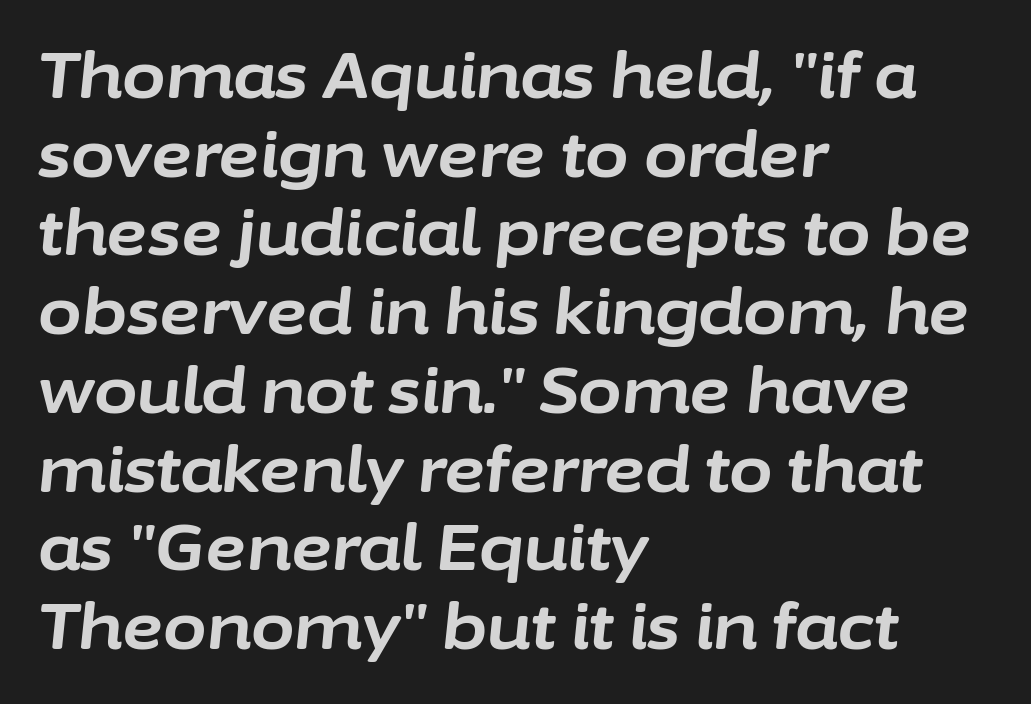
The image shows 63 px bold type, italic (leaning right); set left-aligned, normal line spacing (1.25x), normal letter spacing, not underlined; low stroke contrast and a medium x-height.
